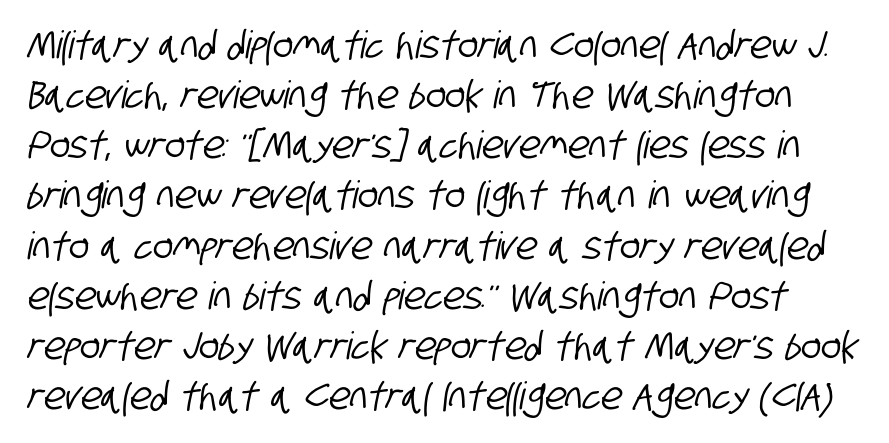
Q: Is the typeface a serif or a sans-serif typeface? A: Sans-serif.
Q: Is the text underlined? A: No.
Q: Is the spacing between letters normal or unusually wide? A: Normal.
Q: Is the spacing between lines tight, normal or loose? A: Normal.
Q: Width (condensed, normal, or wide)? A: Condensed.
Q: Stroke contrast? A: Low.
Q: x-height? A: Large.
Q: Monospaced? A: No.
